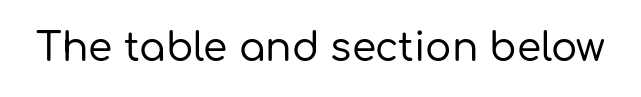
The image shows 39 px sans-serif type, upright; set normal letter spacing, not underlined; low stroke contrast and a medium x-height.
